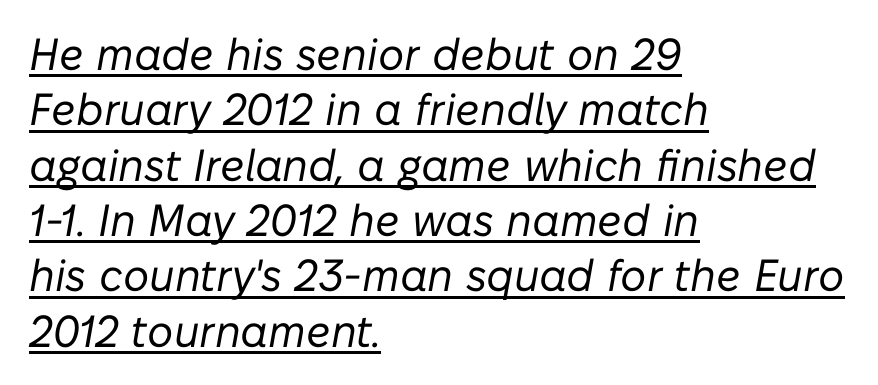
{"italic": "yes", "lean": "right", "slant_degrees": 10, "bold": "no", "weight": "regular", "width": "normal", "stroke_contrast": "low", "x_height": "medium", "monospaced": "no", "underline": "yes", "align": "left", "line_spacing_ratio": 1.23, "letter_spacing": "normal", "letter_spacing_em": 0.0, "glyph_px": 45}
